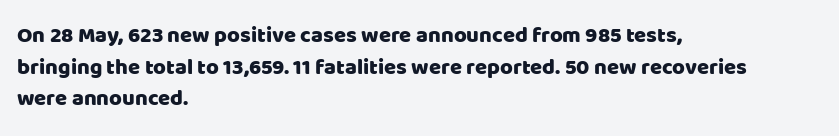
The image shows 22 px text type, upright; set left-aligned, normal line spacing (1.44x), normal letter spacing, not underlined.
